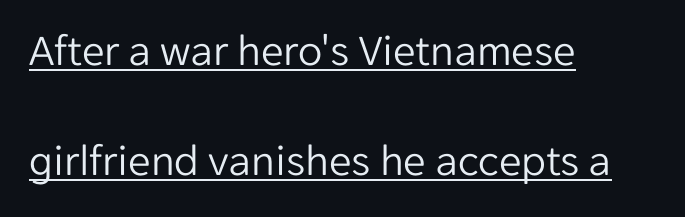
{"serif": "no", "italic": "no", "bold": "no", "weight": "light", "width": "normal", "stroke_contrast": "low", "x_height": "medium", "monospaced": "no", "underline": "yes", "align": "left", "line_spacing": "loose", "line_spacing_ratio": 2.45, "letter_spacing": "normal", "letter_spacing_em": 0.0, "glyph_px": 45}
